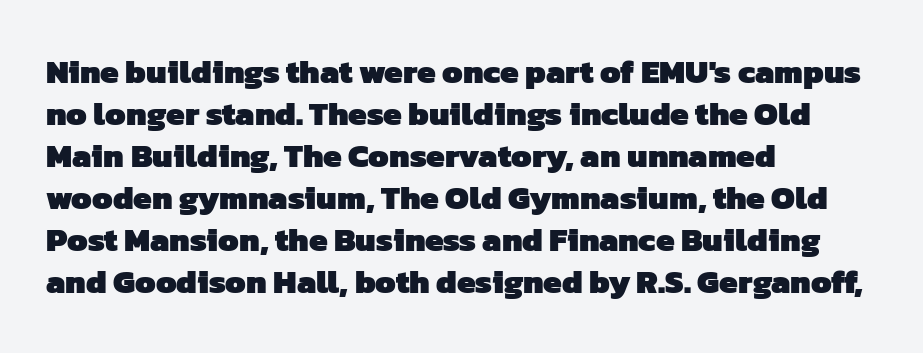
Unmarked baselines from the first word to the last. Character widths vary here, with narrow letters taking less room than wide ones. The characters look thick and weighty, a clear bold. Which margin do the lines hug? The left one — the right edge is uneven.
